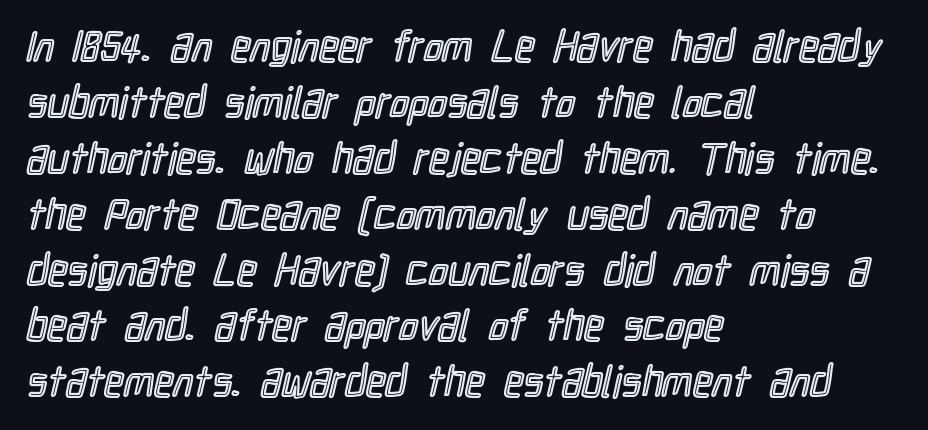
Q: Is the text italic (slanted)? A: Yes.
Q: Is the text underlined? A: No.
Q: How is the paragraph aligned? A: Left-aligned.
Q: Is the spacing between letters normal or unusually wide? A: Normal.
Q: Is the spacing between lines tight, normal or loose? A: Normal.
Q: Width (condensed, normal, or wide)? A: Condensed.
Q: x-height? A: Medium.
Q: Monospaced? A: No.
